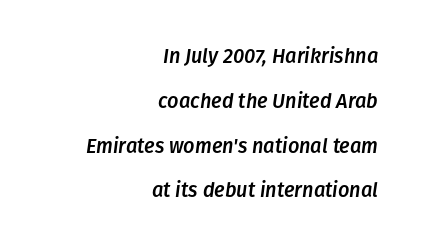
The image shows 20 px text type, italic (leaning right); set right-aligned, loose line spacing (2.24x), normal letter spacing, not underlined.
